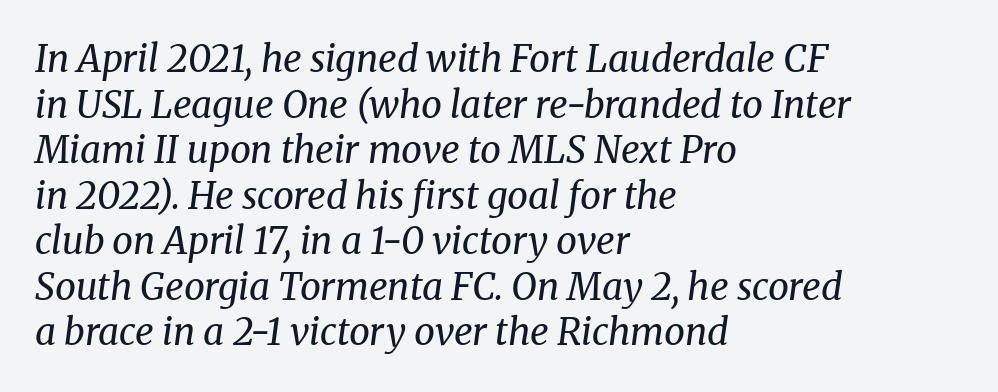
The face looks like a standard text weight, possibly lighter. The line texture is even and compact thanks to regular tracking. Characters are canted at an angle relative to the baseline's perpendicular. You could not count columns in this text — the font is proportionally spaced. Look at the bottom of the vertical strokes: they flare into serifs here. Line starts are locked; line ends wander.
